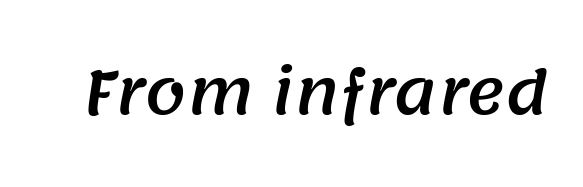
The image shows 59 px sans-serif type; set normal letter spacing, not underlined; medium stroke contrast and a large x-height.
